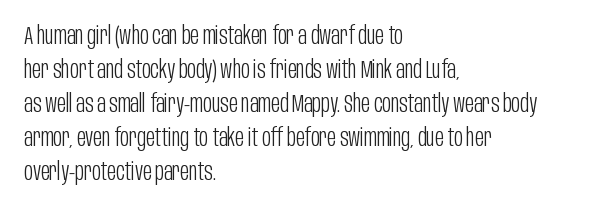
The image shows 24 px text type, upright; set left-aligned, normal line spacing (1.42x), normal letter spacing, not underlined.
